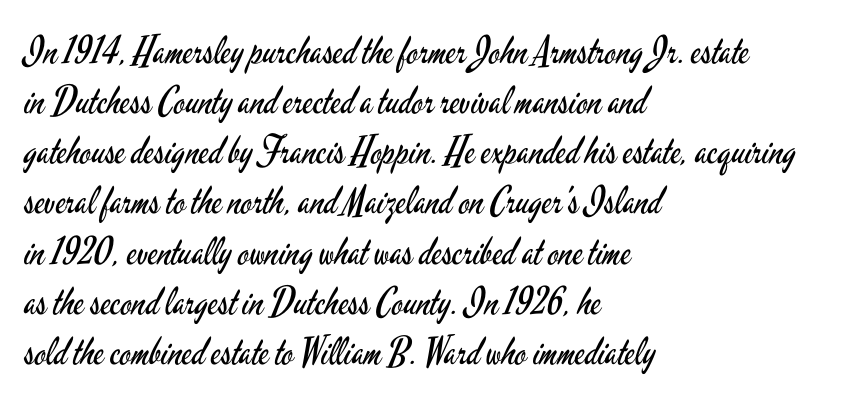
Caption: standard tracking, unaltered. Does the leading feel generous? No, just average. Think of a printed novel: that variable character pitch is what you see here. The text was rendered using a sans face with plain stroke endings. One-word summary of the alignment: left.
